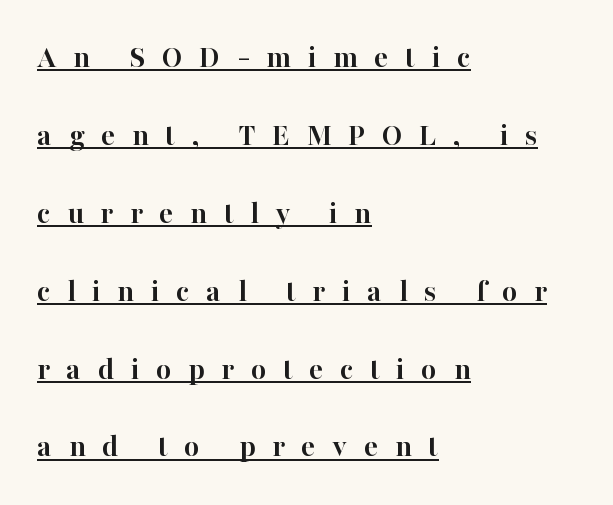
Q: Is the text bold? A: Yes.
Q: Is the text italic (slanted)? A: No, it is upright.
Q: Is the typeface a serif or a sans-serif typeface? A: Serif.
Q: Is the text underlined? A: Yes.
Q: How is the paragraph aligned? A: Left-aligned.
Q: Is the spacing between letters normal or unusually wide? A: Unusually wide.
Q: Is the spacing between lines tight, normal or loose? A: Loose.
Q: Width (condensed, normal, or wide)? A: Normal.
Q: Stroke contrast? A: High.
Q: x-height? A: Medium.
Q: Monospaced? A: No.
